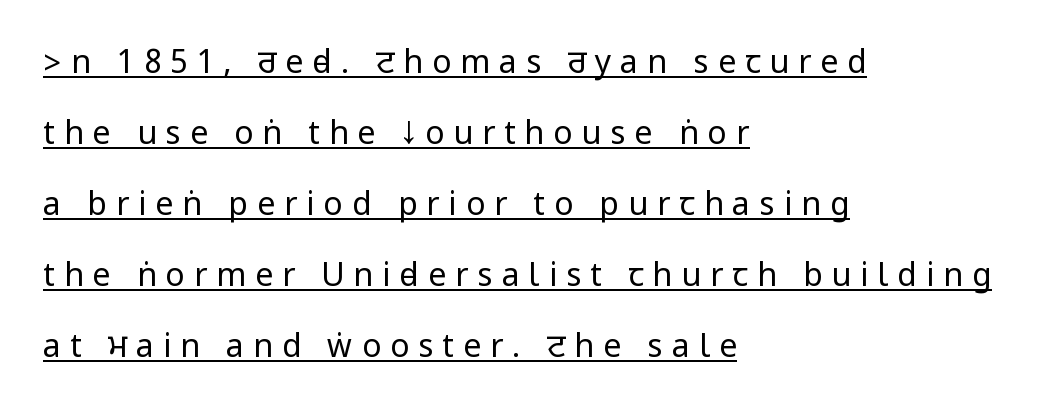
The image shows 32 px regular-weight, condensed sans-serif type, upright; set left-aligned, loose line spacing (2.22x), unusually wide letter spacing (+0.28 em), underlined; low stroke contrast.
